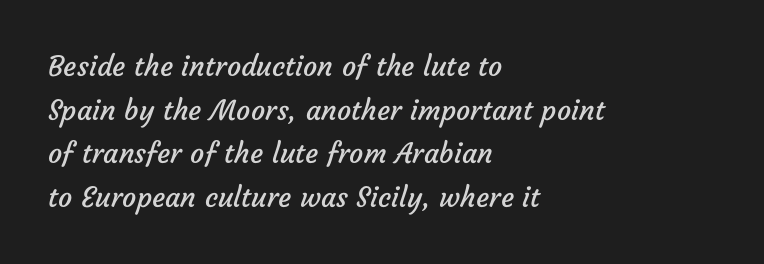
You could not count columns in this text — the font is proportionally spaced. In terms of leading, this rendering sits right in the middle. The font sits on the lighter half of the weight spectrum, regular included. Each row of text sits above clean, open space.
